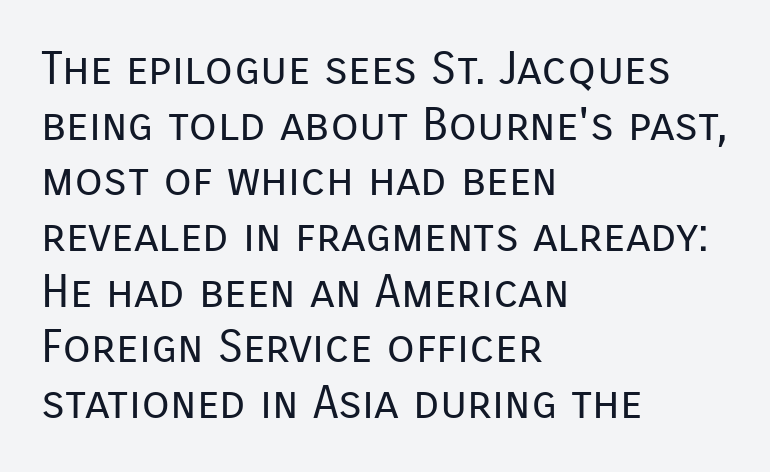
{"serif": "no", "italic": "no", "bold": "no", "weight": "regular", "width": "normal", "stroke_contrast": "low", "x_height": "medium", "monospaced": "no", "underline": "no", "align": "left", "line_spacing_ratio": 1.21, "letter_spacing": "normal", "letter_spacing_em": 0.0, "glyph_px": 46}
